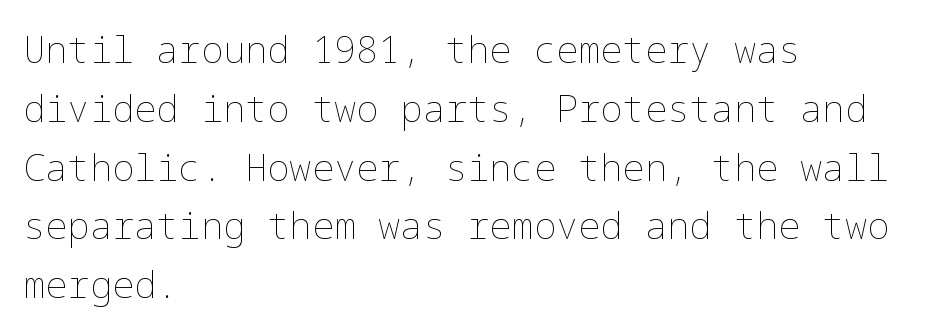
In terms of leading, this rendering sits right in the middle. This sample uses an upright cut, with every glyph sitting square on the baseline. Underline: absent. Nobody touched the tracking dial on this one. Leftover space on each line is placed entirely after the last word.
